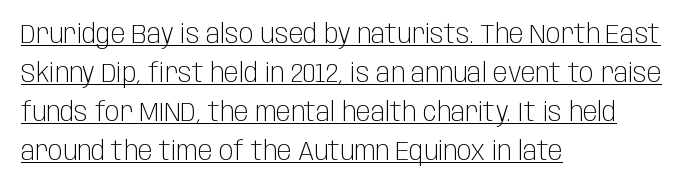
The image shows 27 px text type, upright; set left-aligned, normal line spacing (1.44x), normal letter spacing, underlined.
